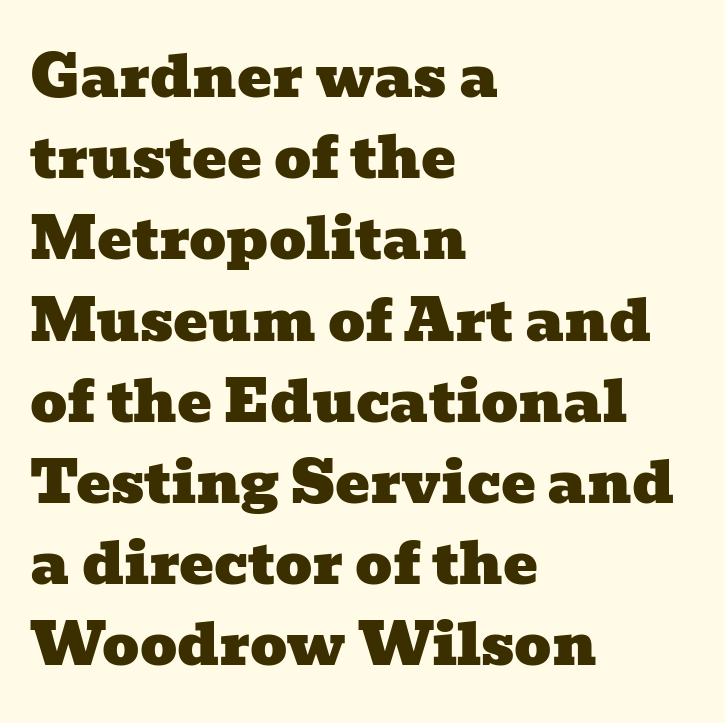
The passage shown stacks its lines at a standard gap. Small tapered or slab feet sit at the stroke ends, so this counts as serif. Letter spacing: default. Looks like regular typesetting: each glyph gets only the width it needs. Layout note: lines flush left.
